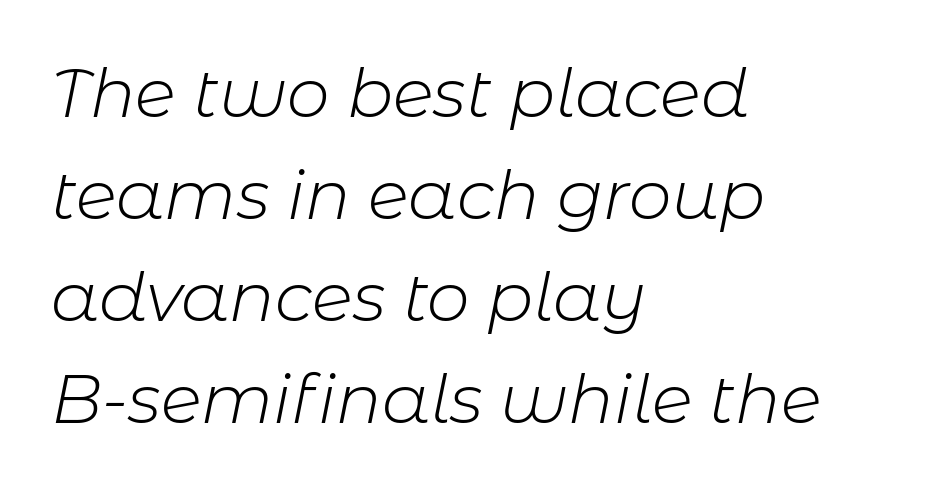
The image shows 68 px light type, italic (leaning right); set left-aligned, normal line spacing (1.5x), normal letter spacing, not underlined; low stroke contrast and a medium x-height.
